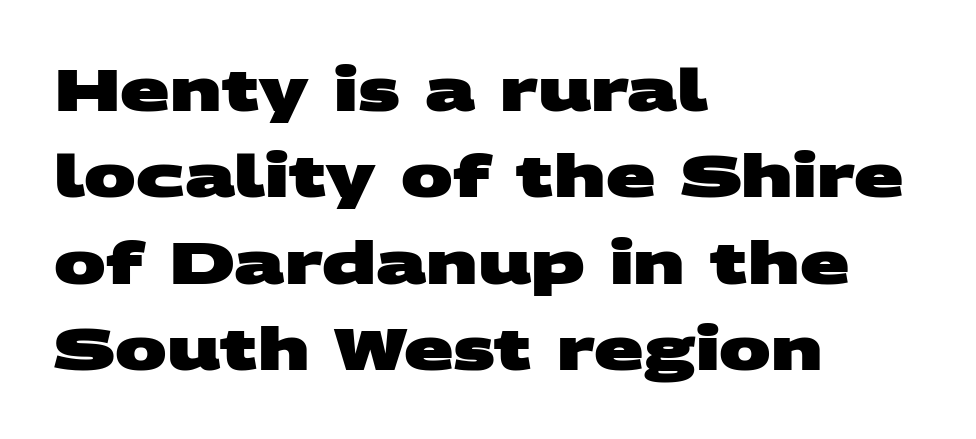
The image shows 58 px heavy, wide sans-serif type; set left-aligned, normal line spacing (1.49x), normal letter spacing, not underlined; medium stroke contrast and a large x-height.
